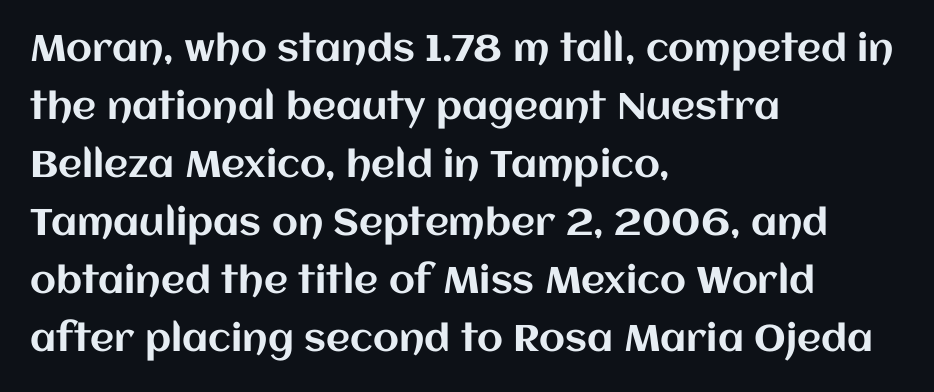
{"italic": "no", "width": "normal", "stroke_contrast": "medium", "x_height": "large", "monospaced": "no", "underline": "no", "align": "left", "line_spacing": "normal", "line_spacing_ratio": 1.57, "letter_spacing": "normal", "letter_spacing_em": 0.0, "glyph_px": 37}
